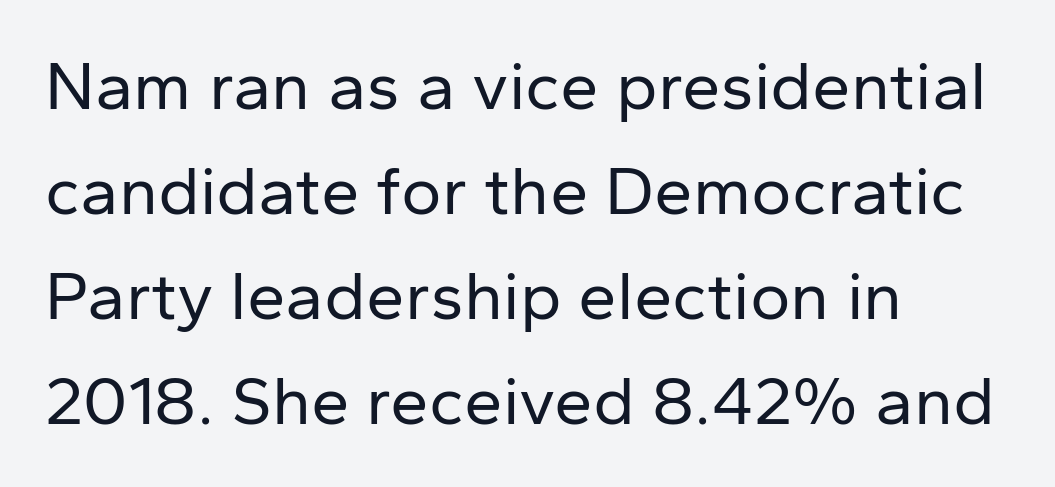
Typeset ragged right — the left edge is the straight one. A typesetter would call this proportional, since set widths differ per character. Do the letters lean? They stand straight. The words here are not underlined. These glyphs show unthickened strokes, regular width or finer.
